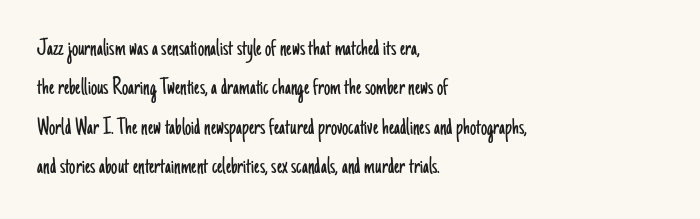
This block has exactly the height ordinary leading produces. Heft: none added — not bold. The face used here is rendered with its standard letterfit. Horizontally, the lines are justified to the leading edge only.
